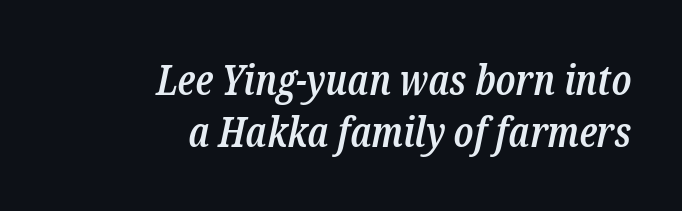
Q: Is the text bold? A: Semi-bold.
Q: Is the text italic (slanted)? A: Yes, it leans right by about 12 degrees.
Q: Is the typeface a serif or a sans-serif typeface? A: Serif.
Q: Is the text underlined? A: No.
Q: How is the paragraph aligned? A: Right-aligned.
Q: Is the spacing between letters normal or unusually wide? A: Normal.
Q: Is the spacing between lines tight, normal or loose? A: Normal.
Q: Width (condensed, normal, or wide)? A: Condensed.
Q: Stroke contrast? A: Low.
Q: x-height? A: Medium.
Q: Monospaced? A: No.
